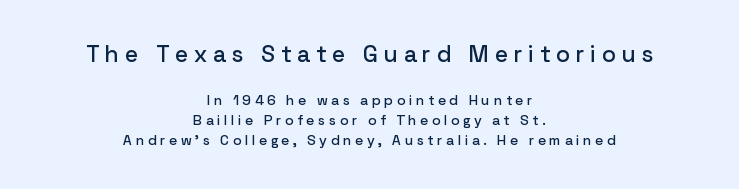
{"italic": "no", "underline": "no", "align": "center", "line_spacing": "normal", "line_spacing_ratio": 1.44, "letter_spacing": "wide", "letter_spacing_em": 0.27, "larger_block": "first", "size_ratio": 1.64, "glyph_px": 23}
